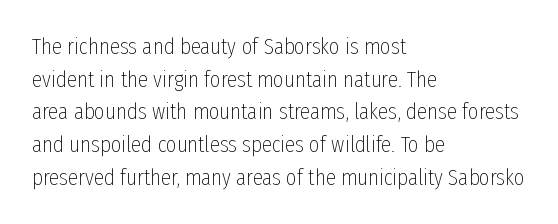
Characters follow at the spacing the type designer built in. The letterforms sit at book weight or below. Rendered with straight, roman letterforms. The rows are spaced the way most documents space them. The strip under each line holds only bare page.
